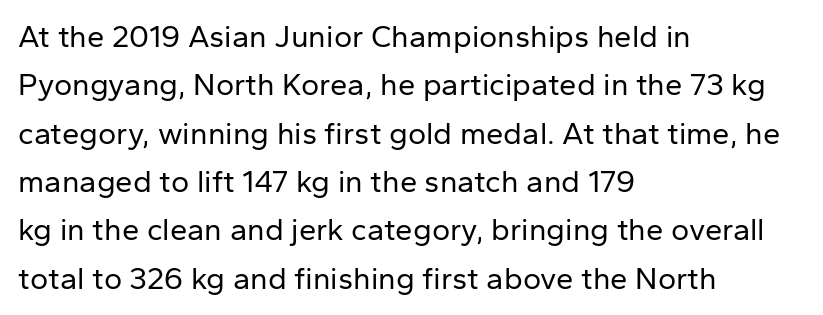
The image shows 31 px regular-weight sans-serif type, upright; set left-aligned, normal line spacing (1.56x), normal letter spacing, not underlined; low stroke contrast and a medium x-height.
